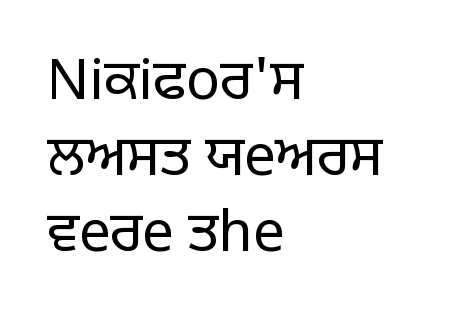
You could call the tracking neutral — neither tight nor loose. Line beginnings align vertically; line endings do not. Spacing verdict: proportional, widths tailored to each character. Does the leading feel generous? No, just average. Do the letters lean? They stand straight. Think standard paragraph weight, or any step lighter than that.
